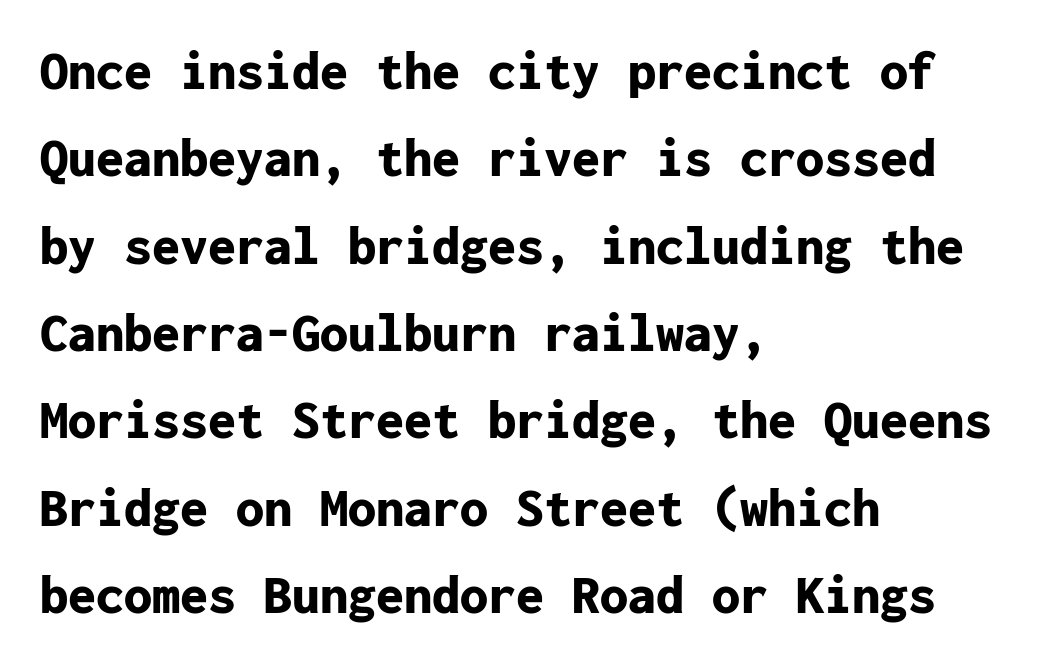
The image shows 56 px bold sans-serif type, upright, monospaced; set left-aligned, normal line spacing (1.56x), normal letter spacing, not underlined; low stroke contrast and a medium x-height.
